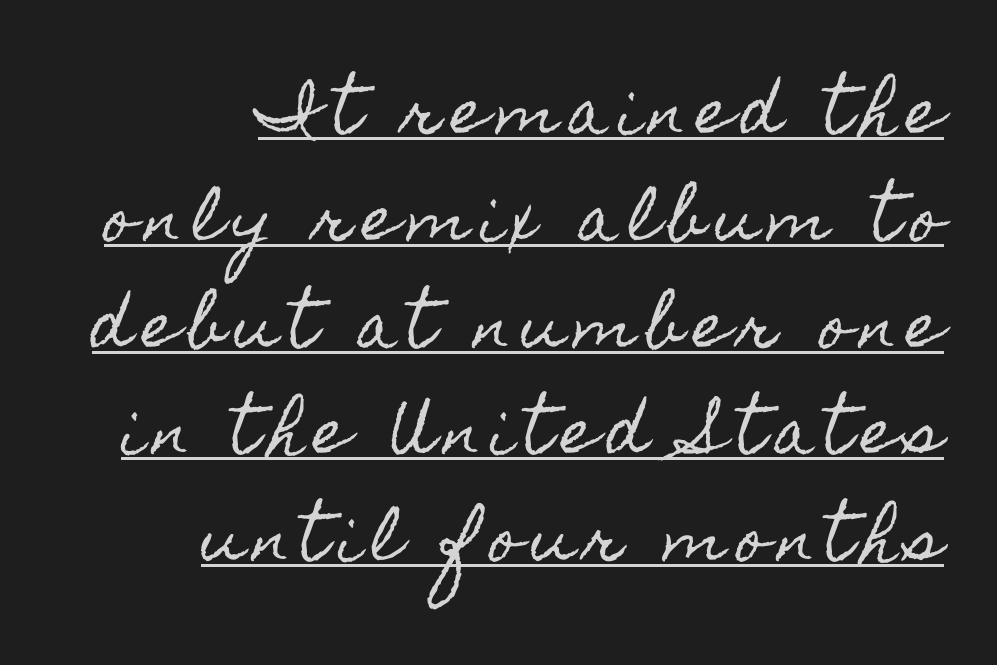
The image shows 60 px condensed type; set right-aligned, line spacing 1.78x, underlined; a small x-height.
